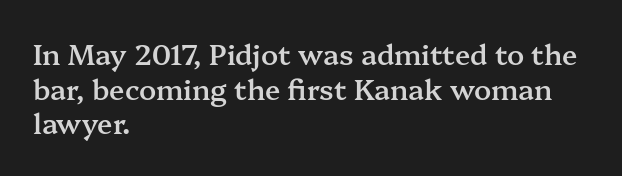
Q: Is the text bold? A: Semi-bold.
Q: Is the text italic (slanted)? A: No, it is upright.
Q: Is the typeface a serif or a sans-serif typeface? A: Serif.
Q: Is the text underlined? A: No.
Q: How is the paragraph aligned? A: Left-aligned.
Q: Is the spacing between letters normal or unusually wide? A: Normal.
Q: Width (condensed, normal, or wide)? A: Normal.
Q: Stroke contrast? A: Medium.
Q: x-height? A: Medium.
Q: Monospaced? A: No.
